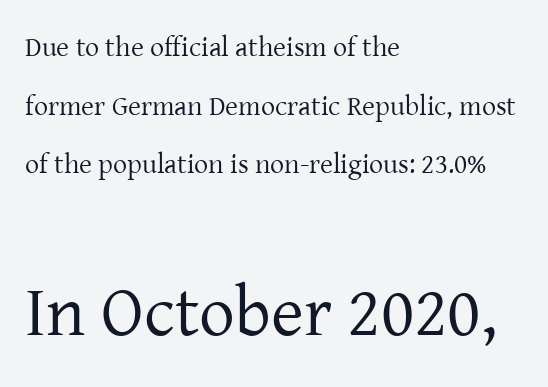
The gaps between neighbouring characters are ordinary and unremarkable. Small tapered or slab feet sit at the stroke ends, so this counts as serif. The second block has been scaled up relative to the first. Horizontally, the lines are justified to the leading edge only. On a weight scale, this lands at 450 or below.
